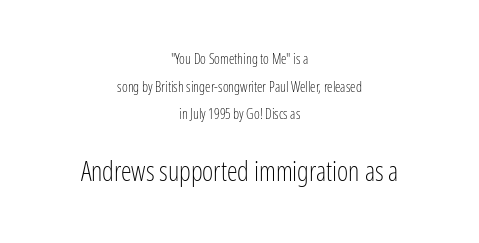
These lines stand farther apart than default settings would place them. The typography opts for an upright posture over an oblique one. If you squint, the bottom block still reads clearly — it's the larger of the two. Compared with a flush-left layout, this one balances lines on the center instead. Stroke mass is kept to a normal reading level or below.
